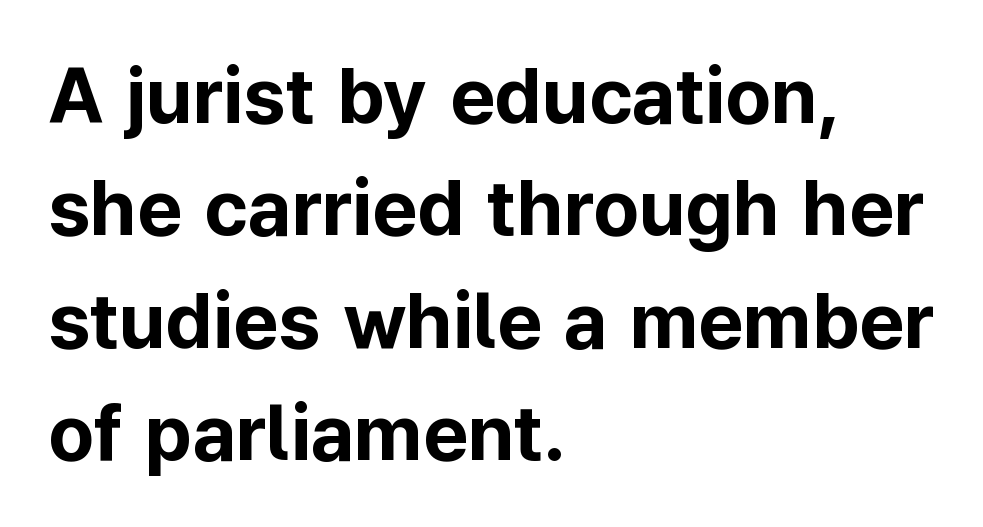
Q: Is the text bold? A: Yes.
Q: Is the text italic (slanted)? A: No, it is upright.
Q: Is the typeface a serif or a sans-serif typeface? A: Sans-serif.
Q: Is the text underlined? A: No.
Q: How is the paragraph aligned? A: Left-aligned.
Q: Is the spacing between letters normal or unusually wide? A: Normal.
Q: Is the spacing between lines tight, normal or loose? A: Normal.
Q: Width (condensed, normal, or wide)? A: Normal.
Q: Stroke contrast? A: Low.
Q: x-height? A: Medium.
Q: Monospaced? A: No.
